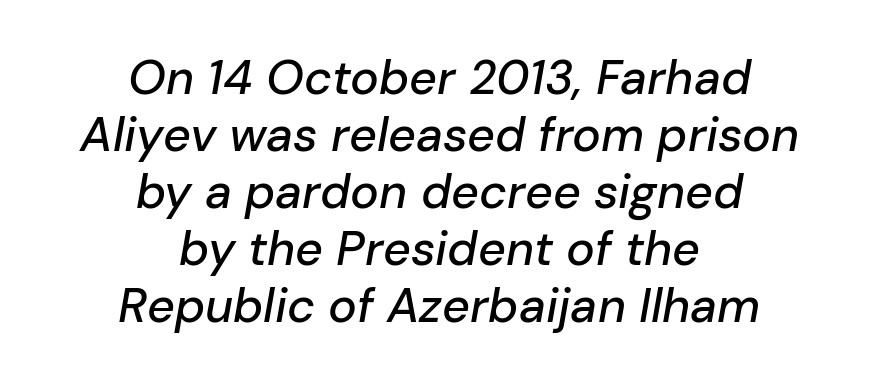
Q: Is the text italic (slanted)? A: Yes, it leans right by about 10 degrees.
Q: Is the text underlined? A: No.
Q: How is the paragraph aligned? A: Centered.
Q: Is the spacing between letters normal or unusually wide? A: Normal.
Q: Width (condensed, normal, or wide)? A: Normal.
Q: Stroke contrast? A: Low.
Q: x-height? A: Medium.
Q: Monospaced? A: No.
